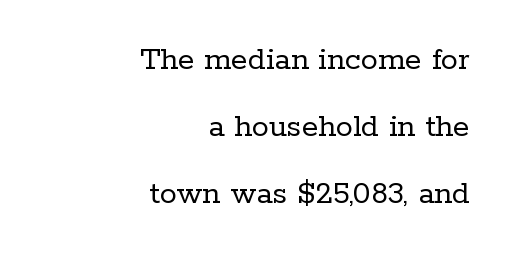
{"serif": "yes", "italic": "no", "bold": "no", "weight": "regular", "width": "normal", "stroke_contrast": "low", "x_height": "medium", "monospaced": "no", "underline": "no", "align": "right", "line_spacing": "loose", "line_spacing_ratio": 1.97, "letter_spacing": "normal", "letter_spacing_em": 0.0, "glyph_px": 34}
